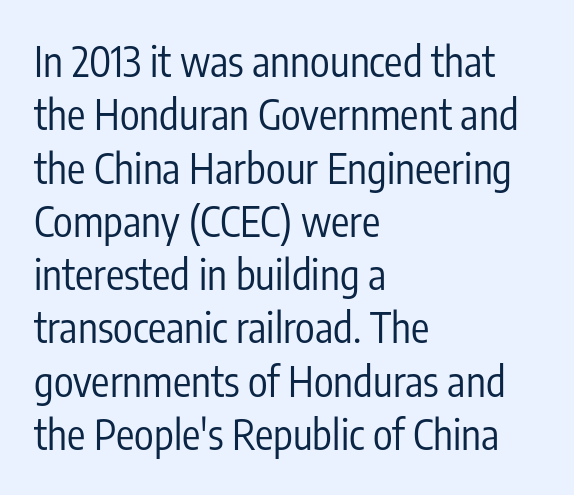
The letterforms sit at book weight or below. This sample uses a sans-serif face. All the whitespace from short lines collects on the right. Each new line begins a customary step beneath the previous one. Glyph-to-glyph distance matches everyday printed text.
